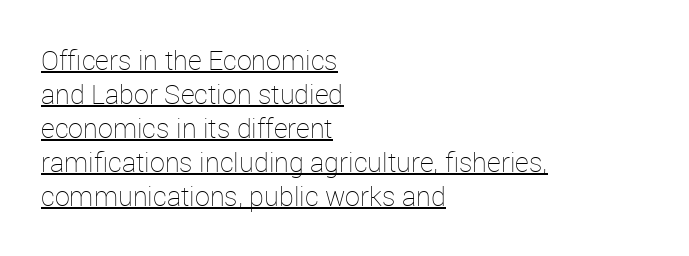
Q: Is the text bold? A: No.
Q: Is the text italic (slanted)? A: No, it is upright.
Q: Is the text underlined? A: Yes.
Q: How is the paragraph aligned? A: Left-aligned.
Q: Is the spacing between letters normal or unusually wide? A: Normal.
Q: Is the spacing between lines tight, normal or loose? A: Normal.
